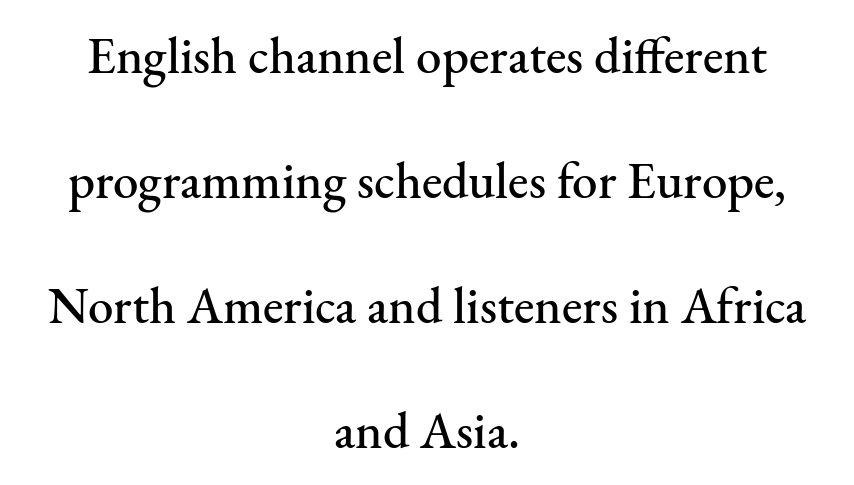
The image shows 51 px serif type, upright; set centered, loose line spacing (2.45x), normal letter spacing, not underlined; medium stroke contrast and a small x-height.
